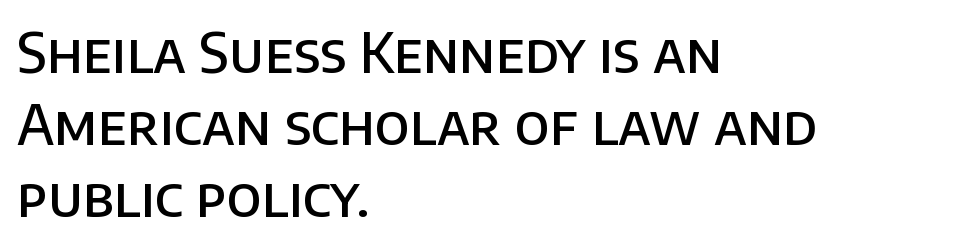
{"serif": "no", "italic": "no", "bold": "semi", "weight": "semibold", "width": "normal", "stroke_contrast": "low", "x_height": "large", "monospaced": "no", "underline": "no", "align": "left", "line_spacing": "normal", "line_spacing_ratio": 1.33, "letter_spacing": "normal", "letter_spacing_em": 0.0, "glyph_px": 54}
